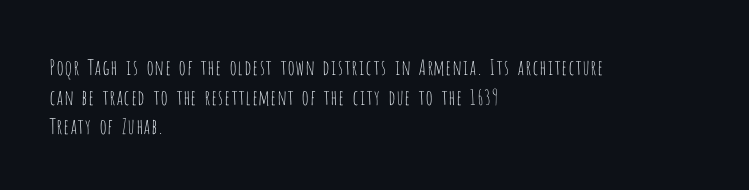
The image shows 21 px text type, upright; set left-aligned, normal line spacing (1.41x), normal letter spacing, not underlined.
